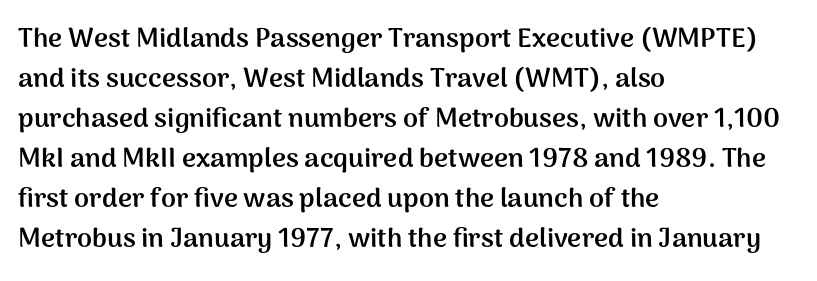
{"italic": "no", "bold": "yes", "underline": "no", "align": "left", "line_spacing": "normal", "line_spacing_ratio": 1.48, "letter_spacing": "normal", "letter_spacing_em": 0.0, "glyph_px": 27}
